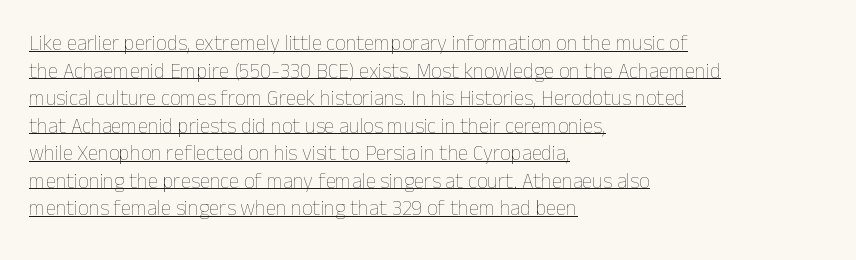
Q: Is the text bold? A: No.
Q: Is the text italic (slanted)? A: No, it is upright.
Q: Is the text underlined? A: Yes.
Q: How is the paragraph aligned? A: Left-aligned.
Q: Is the spacing between letters normal or unusually wide? A: Normal.
Q: Is the spacing between lines tight, normal or loose? A: Normal.
